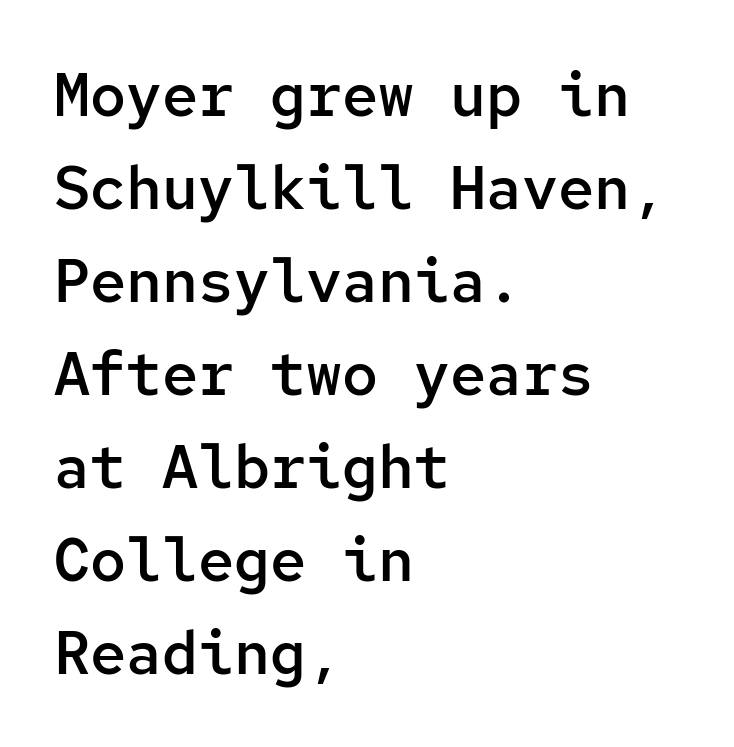
Each row of text sits above clean, open space. Ascenders rise straight up at ninety degrees. The lines in this sample share a left origin and differ only in where they stop. Here the glyphs are tracked normally, forming tight word shapes. Evenly set lines give the paragraph a standard silhouette. Does the type have serifs? No, each stem ends abruptly.
